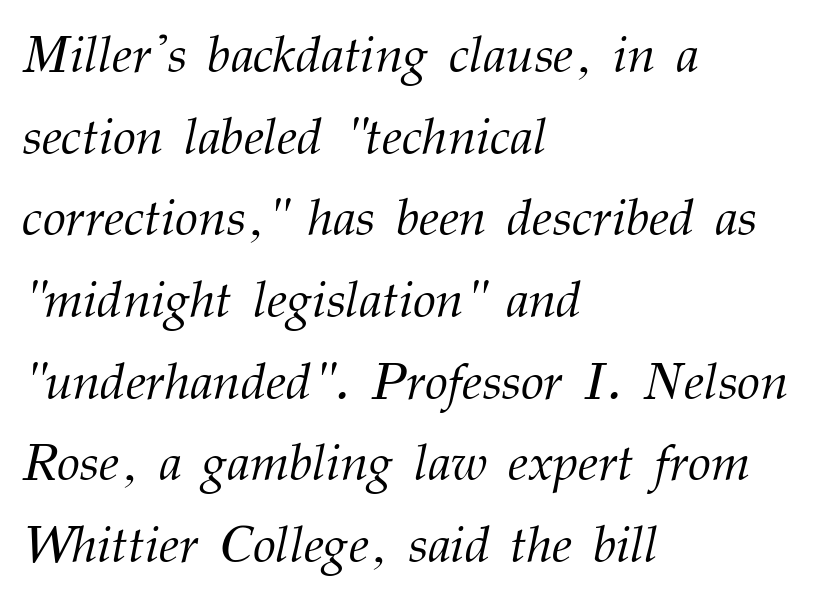
The image shows 52 px light serif type, italic (leaning right); set left-aligned, normal line spacing (1.57x), normal letter spacing, not underlined; medium stroke contrast and a medium x-height.
